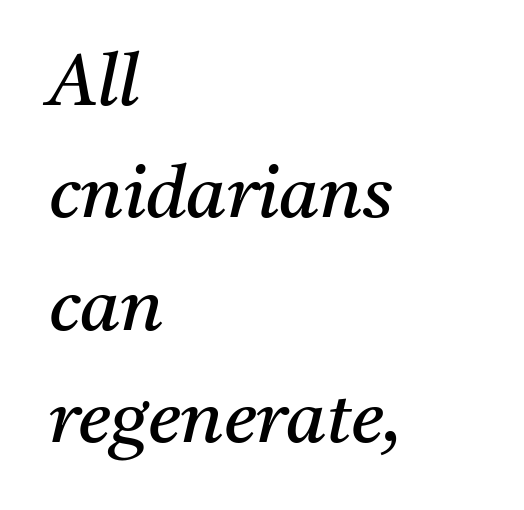
The rendering uses natural spacing where letterforms have individual widths. Nothing unusual about the tracking: characters are spaced as the font intends. The text carries the slant typical of an italic or oblique font. On a weight scale, this lands at 450 or below. In terms of leading, this rendering sits right in the middle. Unlike a clean sans, this face finishes its strokes with serifs.
